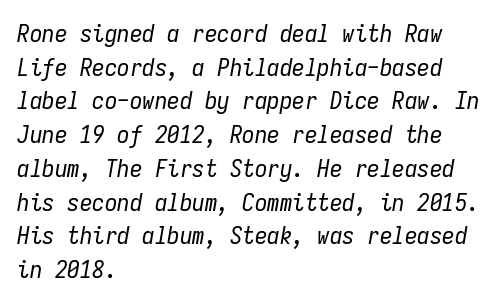
{"italic": "yes", "lean": "right", "slant_degrees": 9, "bold": "no", "underline": "no", "align": "left", "line_spacing": "normal", "line_spacing_ratio": 1.35, "letter_spacing": "normal", "letter_spacing_em": 0.0, "glyph_px": 25}
